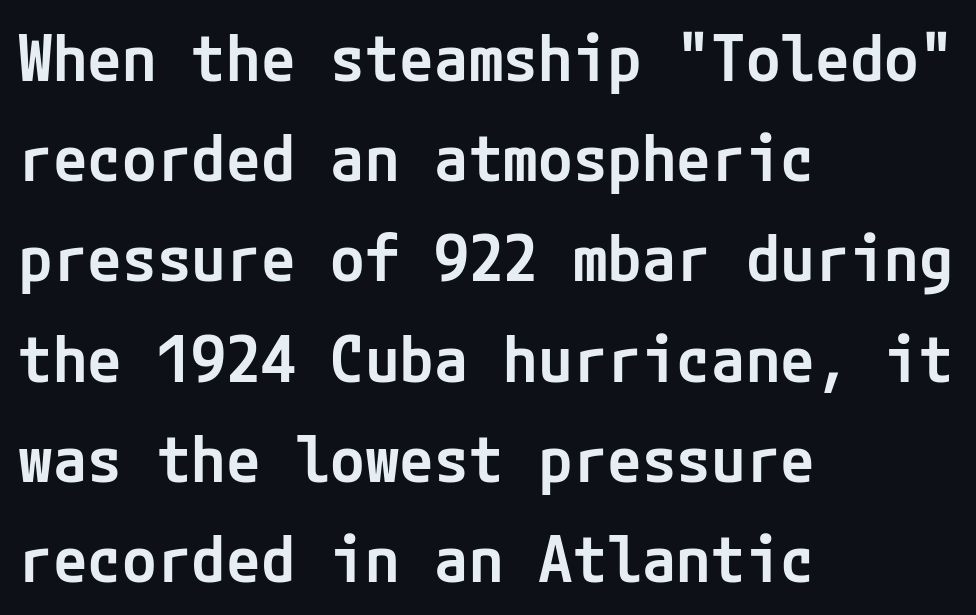
Letterform terminals end flat and unadorned throughout the passage. The font's upright variant was chosen for this text. A somewhat darkened texture: the type is semibold rather than bold. The lines sit at an ordinary, default distance from one another.
